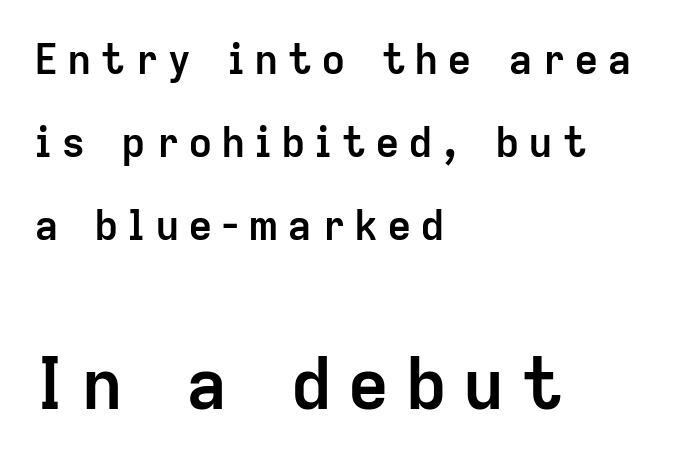
Posture: vertical. The composition opens small and finishes big. This rendering features lettering with no underline. How are the letters spaced? Widely, with obvious added tracking. Line beginnings align vertically; line endings do not. The strokes are fattened all the way to bold.
